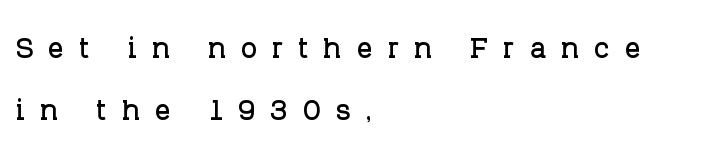
The image shows 38 px serif type, upright; set left-aligned, normal line spacing (1.64x), unusually wide letter spacing (+0.4 em), not underlined; low stroke contrast and a large x-height.
